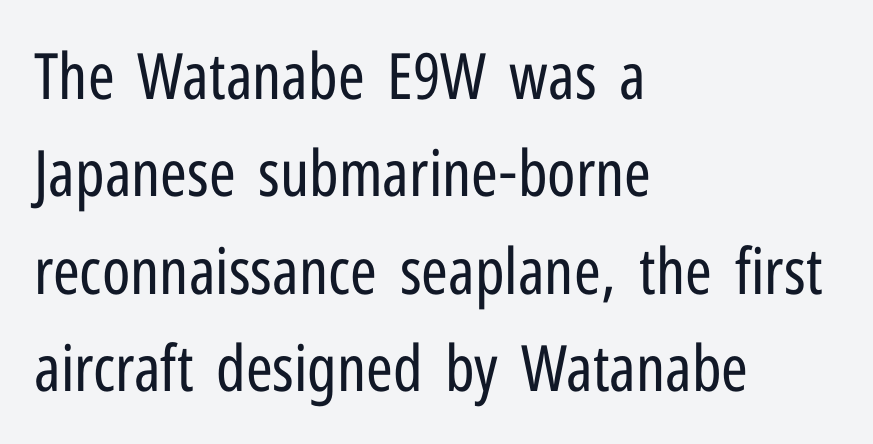
No heavy texture on the line: the type isn't bold. One-word summary of the alignment: left. Are there feet on the stems? There aren't — it's a sans. The specimen reads as upright at a glance. A typesetter would call this leading conventional body-copy spacing. The zone under the glyphs is completely vacant.
